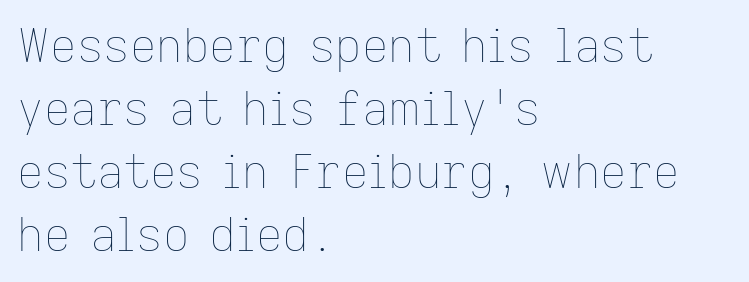
The image shows 46 px thin type, upright; set left-aligned, normal line spacing (1.37x), normal letter spacing, not underlined; low stroke contrast and a medium x-height.
